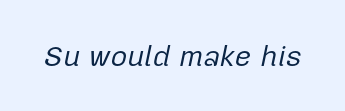
Q: Is the text bold? A: No.
Q: Is the text italic (slanted)? A: Yes, it leans right by about 12 degrees.
Q: Is the text underlined? A: No.
Q: Is the spacing between letters normal or unusually wide? A: Normal.
Q: Width (condensed, normal, or wide)? A: Normal.
Q: Stroke contrast? A: Low.
Q: x-height? A: Medium.
Q: Monospaced? A: No.
